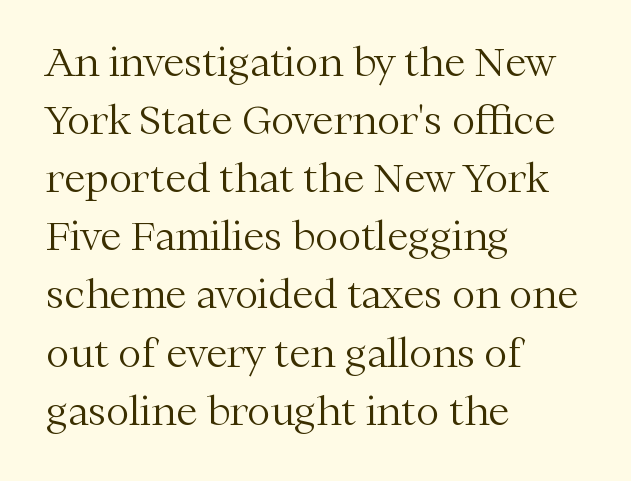
The image shows 39 px light serif type, upright; set left-aligned, normal line spacing (1.49x), normal letter spacing, not underlined; medium stroke contrast and a medium x-height.
